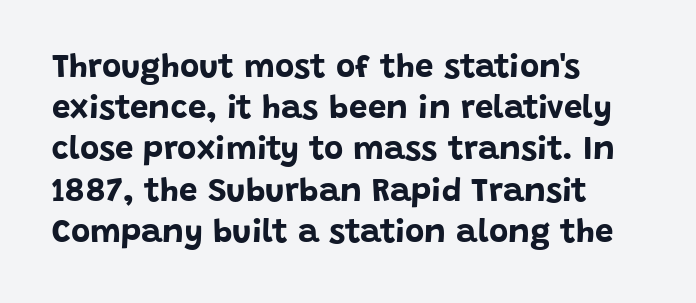
{"serif": "no", "italic": "no", "bold": "yes", "weight": "bold", "width": "normal", "stroke_contrast": "low", "x_height": "large", "monospaced": "no", "underline": "no", "align": "left", "line_spacing": "normal", "line_spacing_ratio": 1.25, "letter_spacing": "normal", "letter_spacing_em": 0.0, "glyph_px": 33}
